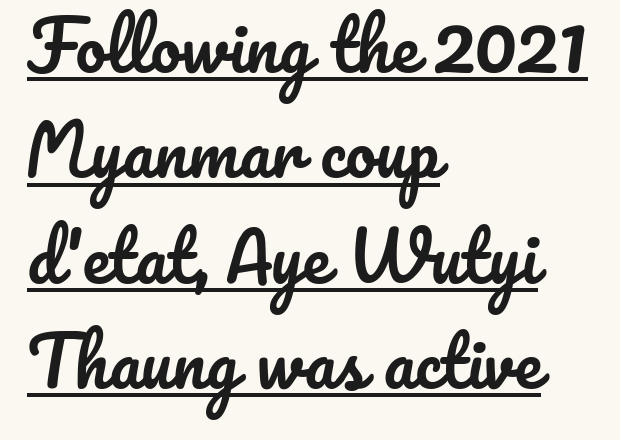
{"width": "normal", "stroke_contrast": "low", "x_height": "small", "monospaced": "no", "underline": "yes", "align": "left", "line_spacing": "normal", "line_spacing_ratio": 1.55, "letter_spacing": "normal", "letter_spacing_em": 0.0, "glyph_px": 68}
